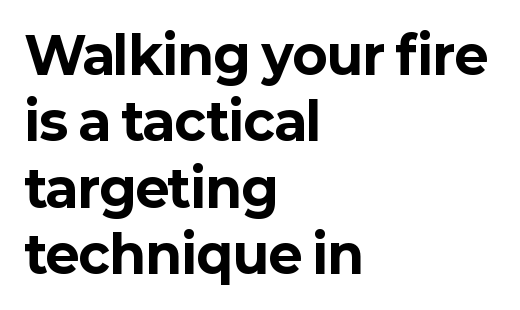
The image shows 51 px bold sans-serif type, upright; set left-aligned, normal line spacing (1.3x), normal letter spacing, not underlined; low stroke contrast and a medium x-height.
